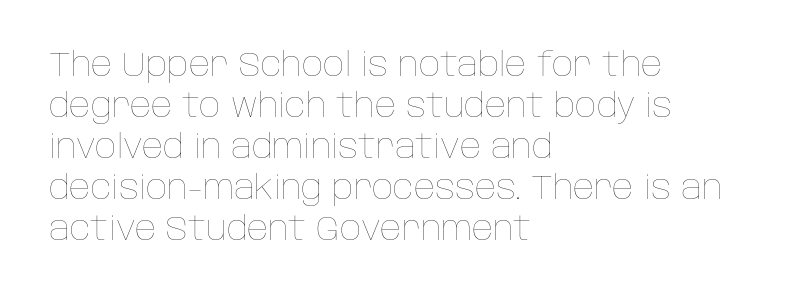
The foot of each line stays bare and open. Summary of weight: not heavy and not bold. The letters advance in unequal steps, a hallmark of proportional type. These lines are set flush left with a ragged right edge. Rendered with straight, roman letterforms.
